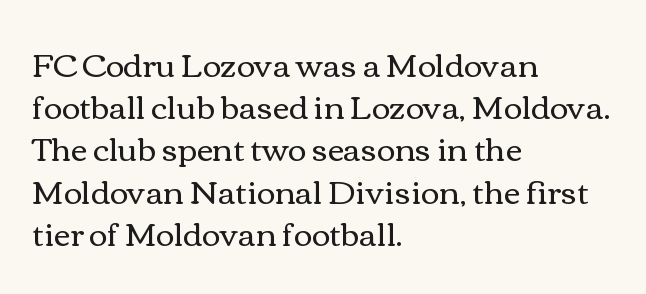
Q: Is the text bold? A: No.
Q: Is the text italic (slanted)? A: No, it is upright.
Q: Is the text underlined? A: No.
Q: How is the paragraph aligned? A: Left-aligned.
Q: Is the spacing between letters normal or unusually wide? A: Normal.
Q: Is the spacing between lines tight, normal or loose? A: Normal.
Q: Width (condensed, normal, or wide)? A: Wide.
Q: Stroke contrast? A: Medium.
Q: x-height? A: Medium.
Q: Monospaced? A: No.
